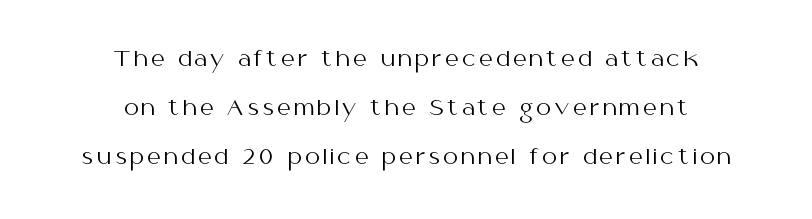
The image shows 21 px text type, upright; set centered, loose line spacing (2.34x), not underlined.
